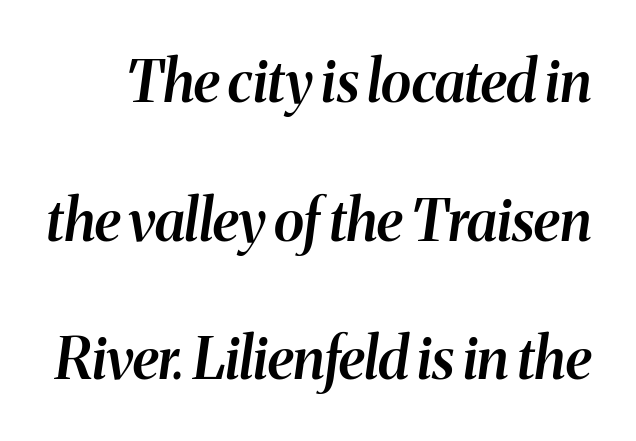
{"italic": "yes", "lean": "right", "slant_degrees": 8, "bold": "semi", "weight": "semibold", "width": "normal", "stroke_contrast": "medium", "x_height": "medium", "monospaced": "no", "underline": "no", "line_spacing": "loose", "line_spacing_ratio": 2.43, "letter_spacing": "normal", "letter_spacing_em": 0.0, "glyph_px": 57}
